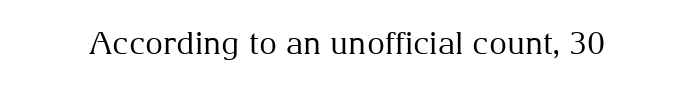
{"serif": "yes", "italic": "no", "bold": "no", "weight": "regular", "width": "normal", "stroke_contrast": "medium", "x_height": "medium", "monospaced": "no", "underline": "no", "letter_spacing": "normal", "letter_spacing_em": 0.0, "glyph_px": 31}
